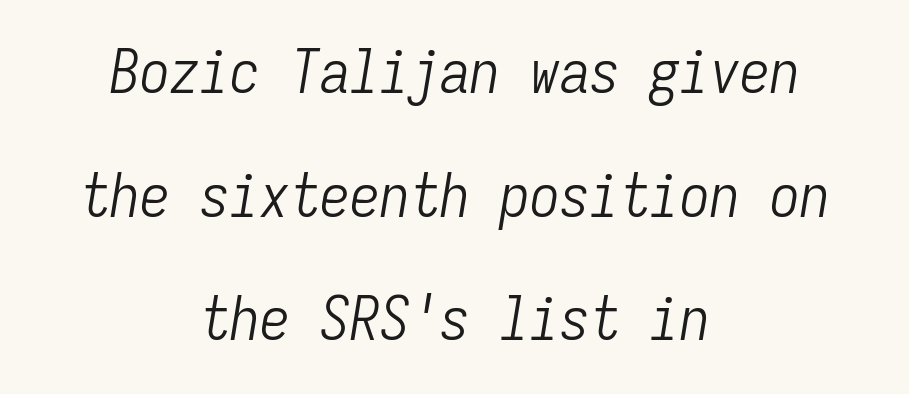
{"italic": "yes", "lean": "right", "slant_degrees": 9, "bold": "no", "weight": "light", "width": "condensed", "stroke_contrast": "low", "x_height": "medium", "monospaced": "yes", "underline": "no", "align": "center", "line_spacing": "loose", "line_spacing_ratio": 2.06, "letter_spacing": "normal", "letter_spacing_em": 0.0, "glyph_px": 60}
